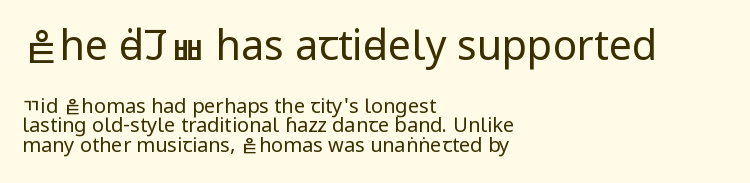
The tracking reads as untouched default to a designer's eye. Very little white space separates one row of letters from the next. Note the varied advance widths — an 'i' is clearly narrower than an 'm'. The specimen reads as upright at a glance.
